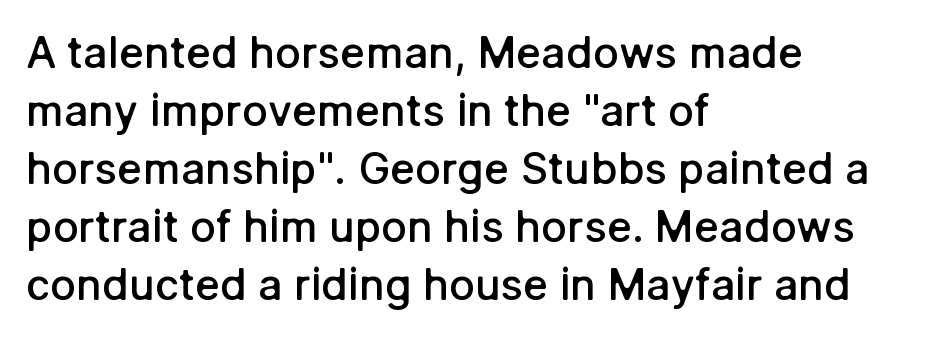
The image shows 43 px semibold sans-serif type, upright; set left-aligned, normal line spacing (1.35x), normal letter spacing, not underlined; low stroke contrast and a medium x-height.
